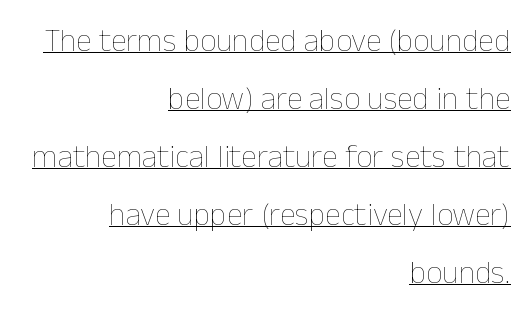
{"italic": "no", "bold": "no", "weight": "thin", "width": "normal", "stroke_contrast": "low", "x_height": "medium", "monospaced": "no", "underline": "yes", "align": "right", "line_spacing_ratio": 1.81, "letter_spacing": "normal", "letter_spacing_em": 0.0, "glyph_px": 32}
